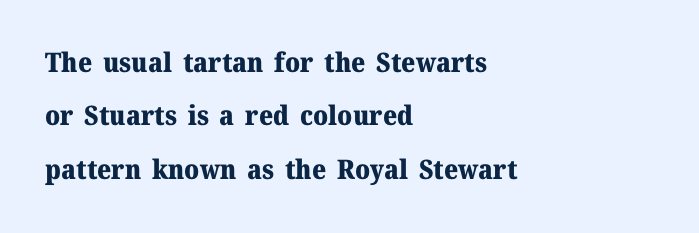
Q: Is the text bold? A: Yes.
Q: Is the text italic (slanted)? A: No, it is upright.
Q: Is the text underlined? A: No.
Q: How is the paragraph aligned? A: Left-aligned.
Q: Is the spacing between letters normal or unusually wide? A: Normal.
Q: Is the spacing between lines tight, normal or loose? A: Loose.
